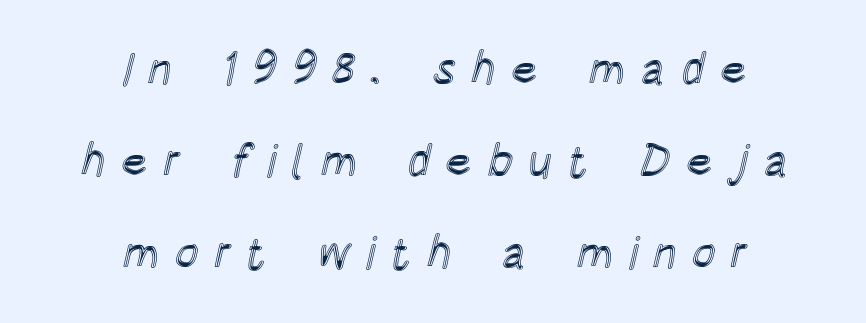
Note the varied advance widths — an 'i' is clearly narrower than an 'm'. Notice the wide empty band between every row — that's loose leading. Reading down the block, each line starts at a different indent, mirrored at its end. The type is letterspaced generously, with wide tracking. Has an underline been added? It has not.
